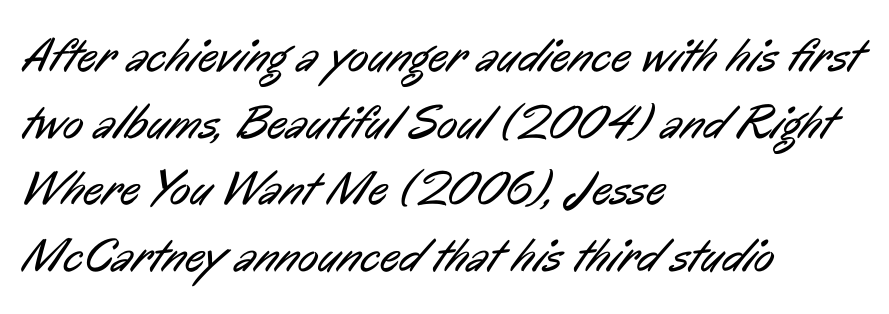
{"serif": "no", "bold": "no", "weight": "regular", "width": "condensed", "stroke_contrast": "low", "x_height": "medium", "monospaced": "no", "underline": "no", "align": "left", "line_spacing": "normal", "line_spacing_ratio": 1.39, "letter_spacing": "normal", "letter_spacing_em": 0.0, "glyph_px": 48}
